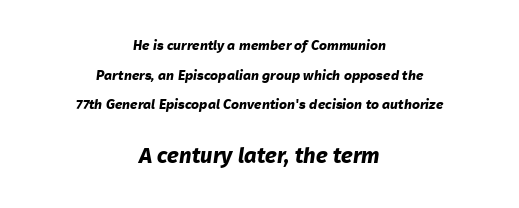
The image shows 22 px bold type; set centered, loose line spacing (2.11x), normal letter spacing, not underlined; the second (bottom) block is 1.57x larger.
